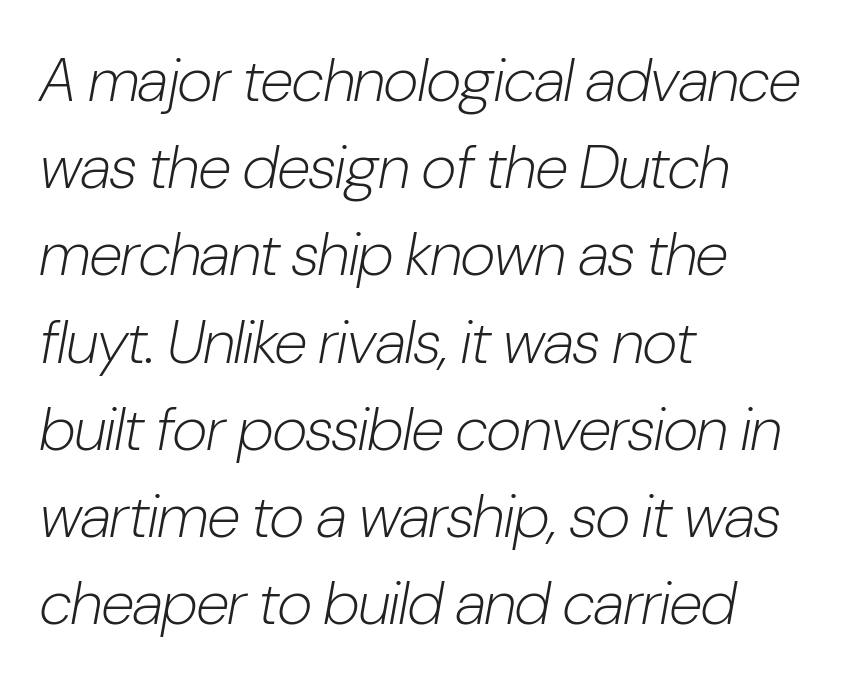
Q: Is the text bold? A: No.
Q: Is the text italic (slanted)? A: Yes, it leans right by about 10 degrees.
Q: Is the text underlined? A: No.
Q: How is the paragraph aligned? A: Left-aligned.
Q: Is the spacing between letters normal or unusually wide? A: Normal.
Q: Is the spacing between lines tight, normal or loose? A: Normal.
Q: Width (condensed, normal, or wide)? A: Condensed.
Q: Stroke contrast? A: Low.
Q: x-height? A: Medium.
Q: Monospaced? A: No.
